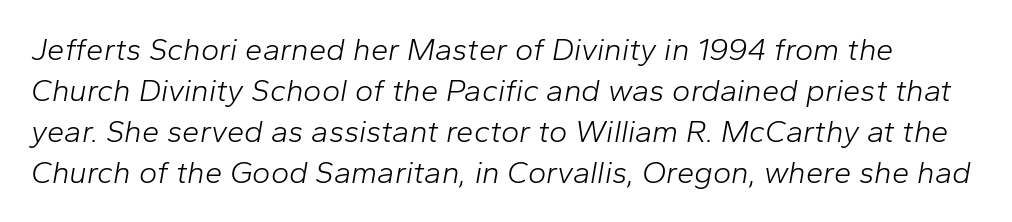
The space directly below the letters is spotless. These lines are rendered in a variable-pitch font. The horizontal fit of the characters is conventional and even. The line-height multiplier appears to be the usual default.
